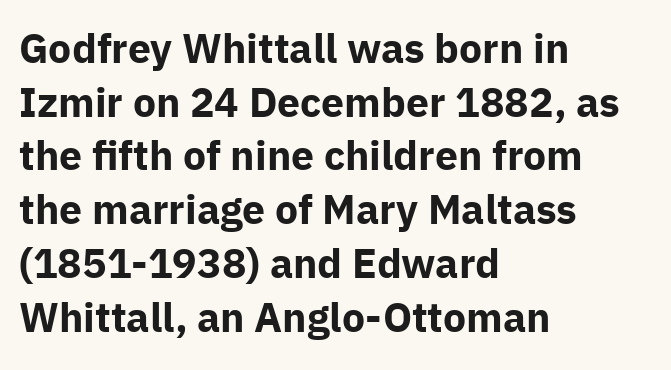
The string is rendered with underlining switched off. The font is running at its bold setting. Vertical strokes here are truly vertical. Normally led — the rows are evenly, conventionally spaced.
